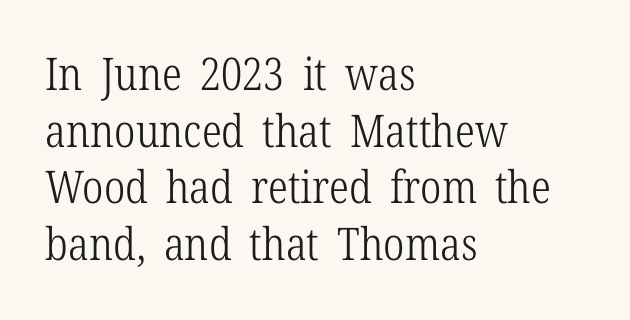
The image shows 45 px light, condensed serif type, upright; set left-aligned, normal line spacing (1.26x), normal letter spacing, not underlined; low stroke contrast and a medium x-height.
